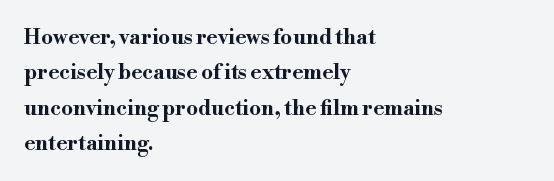
Q: Is the text bold? A: Yes.
Q: Is the text italic (slanted)? A: No, it is upright.
Q: Is the text underlined? A: No.
Q: How is the paragraph aligned? A: Left-aligned.
Q: Is the spacing between letters normal or unusually wide? A: Normal.
Q: Is the spacing between lines tight, normal or loose? A: Normal.
